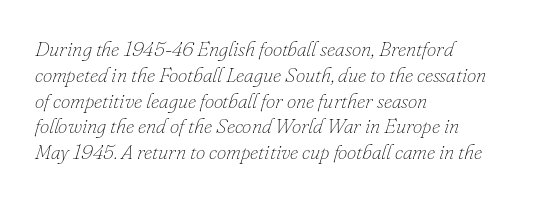
The image shows 21 px text type, italic (leaning right); set left-aligned, line spacing 1.23x, normal letter spacing, not underlined.
